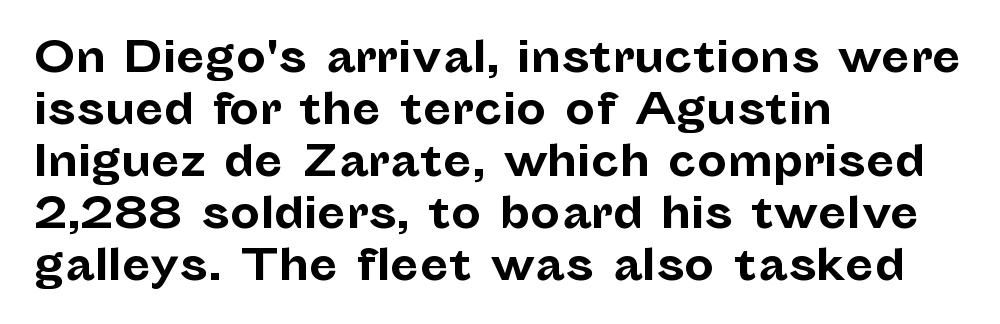
The image shows 42 px bold sans-serif type, upright; set left-aligned, line spacing 1.24x, normal letter spacing, not underlined; low stroke contrast and a medium x-height.
